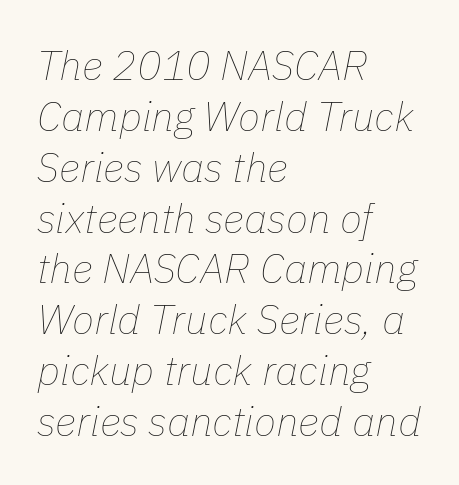
Is the type heavy? It reads as light-to-regular instead. Looking at the ascenders, they clearly lean. Varying glyph widths throughout — classic text-font behaviour. In CSS terms this would be text-align: left. Any mark beneath the type? The region is blank. This sample uses plain, unmodified letter spacing.
